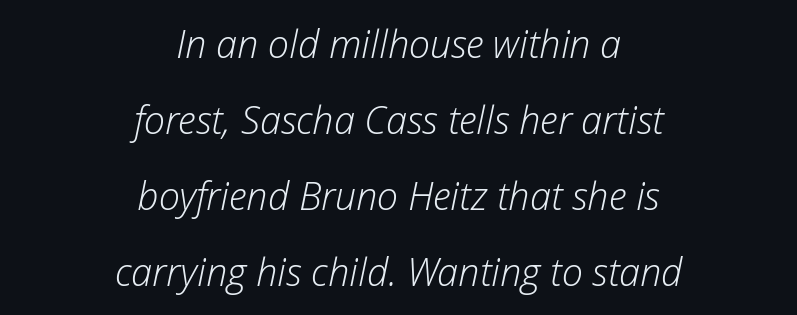
{"italic": "yes", "lean": "right", "slant_degrees": 12, "bold": "no", "weight": "light", "width": "normal", "stroke_contrast": "low", "x_height": "medium", "monospaced": "no", "underline": "no", "align": "center", "line_spacing": "loose", "line_spacing_ratio": 2.0, "letter_spacing": "normal", "letter_spacing_em": 0.0, "glyph_px": 38}
